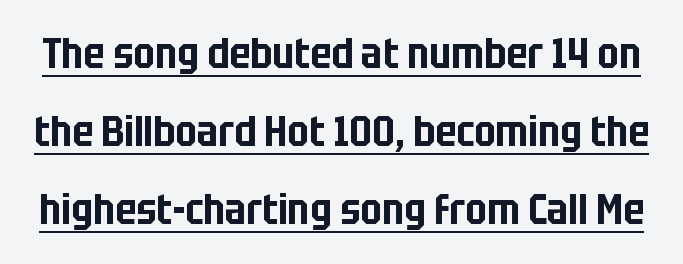
{"serif": "no", "italic": "no", "width": "condensed", "stroke_contrast": "low", "x_height": "large", "monospaced": "no", "underline": "yes", "line_spacing_ratio": 1.86, "letter_spacing": "normal", "letter_spacing_em": 0.0, "glyph_px": 42}
